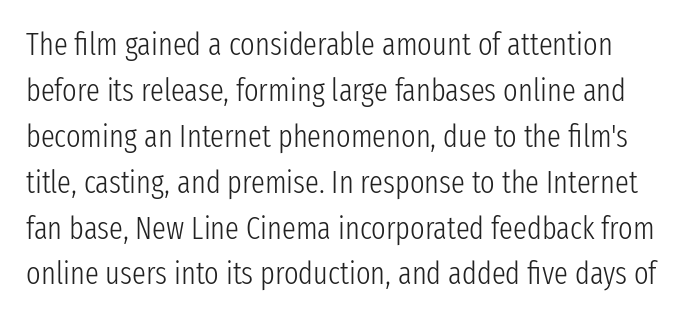
Q: Is the text bold? A: No.
Q: Is the text italic (slanted)? A: No, it is upright.
Q: Is the typeface a serif or a sans-serif typeface? A: Sans-serif.
Q: Is the text underlined? A: No.
Q: Is the spacing between letters normal or unusually wide? A: Normal.
Q: Is the spacing between lines tight, normal or loose? A: Normal.
Q: Width (condensed, normal, or wide)? A: Condensed.
Q: Stroke contrast? A: Low.
Q: x-height? A: Medium.
Q: Monospaced? A: No.
